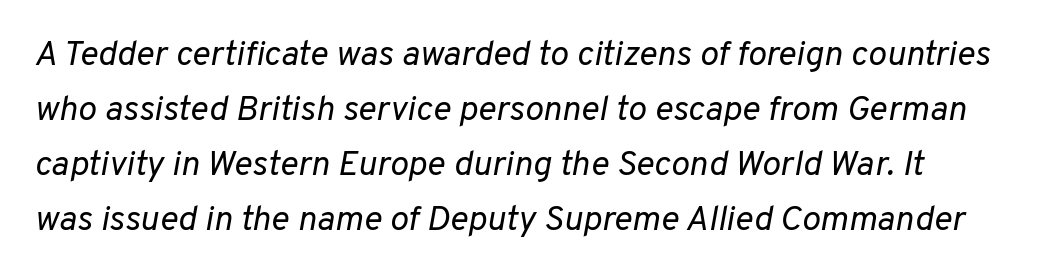
Q: Is the text bold? A: No.
Q: Is the text italic (slanted)? A: Yes, it leans right by about 10 degrees.
Q: Is the text underlined? A: No.
Q: Is the spacing between letters normal or unusually wide? A: Normal.
Q: Is the spacing between lines tight, normal or loose? A: Normal.
Q: Width (condensed, normal, or wide)? A: Normal.
Q: Stroke contrast? A: Low.
Q: x-height? A: Medium.
Q: Monospaced? A: No.
